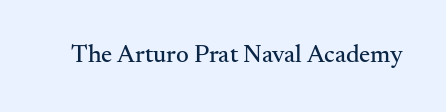
The image shows 25 px text type, upright; set normal letter spacing, not underlined.
